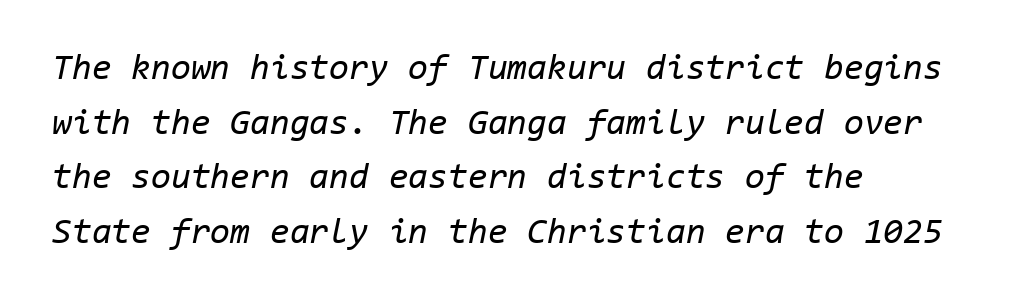
{"italic": "yes", "lean": "right", "slant_degrees": 11, "bold": "no", "weight": "regular", "width": "normal", "stroke_contrast": "low", "x_height": "medium", "monospaced": "yes", "underline": "no", "align": "left", "line_spacing": "normal", "line_spacing_ratio": 1.52, "letter_spacing": "normal", "letter_spacing_em": 0.0, "glyph_px": 36}
